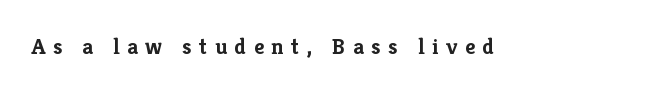
The image shows 23 px bold type, upright; set unusually wide letter spacing (+0.32 em), not underlined.
